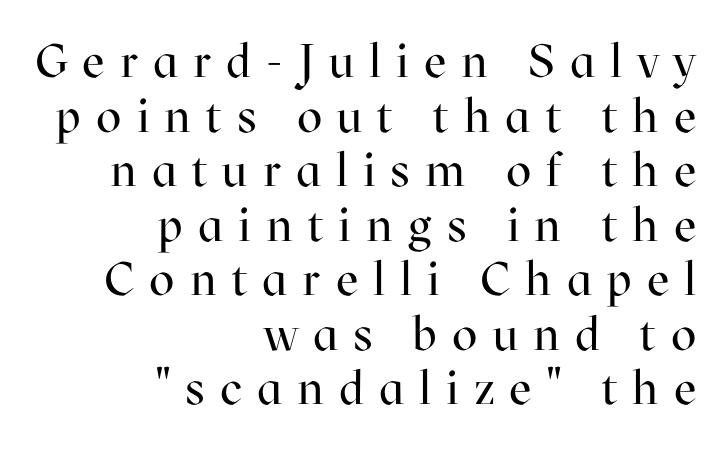
Q: Is the text bold? A: No.
Q: Is the text italic (slanted)? A: No, it is upright.
Q: Is the typeface a serif or a sans-serif typeface? A: Serif.
Q: Is the text underlined? A: No.
Q: How is the paragraph aligned? A: Right-aligned.
Q: Is the spacing between letters normal or unusually wide? A: Unusually wide.
Q: Width (condensed, normal, or wide)? A: Normal.
Q: Stroke contrast? A: High.
Q: x-height? A: Medium.
Q: Monospaced? A: No.
